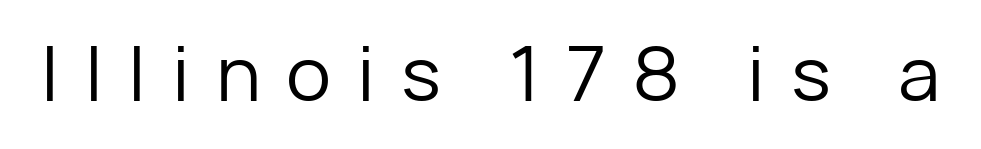
{"serif": "no", "italic": "no", "bold": "no", "weight": "regular", "width": "normal", "stroke_contrast": "low", "x_height": "medium", "monospaced": "no", "underline": "no", "letter_spacing": "wide", "letter_spacing_em": 0.34, "glyph_px": 76}
